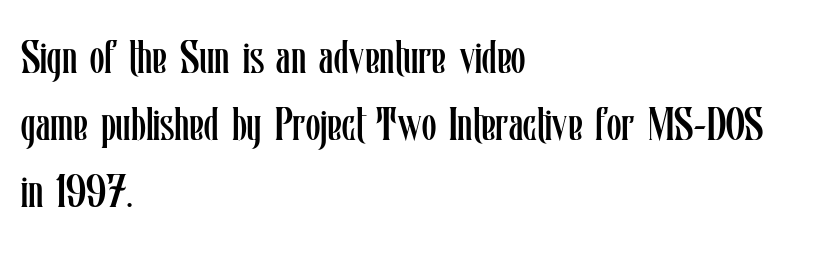
Q: Is the text bold? A: No.
Q: Is the text italic (slanted)? A: No, it is upright.
Q: Is the text underlined? A: No.
Q: How is the paragraph aligned? A: Left-aligned.
Q: Is the spacing between letters normal or unusually wide? A: Normal.
Q: Is the spacing between lines tight, normal or loose? A: Normal.
Q: Width (condensed, normal, or wide)? A: Condensed.
Q: Stroke contrast? A: Low.
Q: x-height? A: Medium.
Q: Monospaced? A: No.
